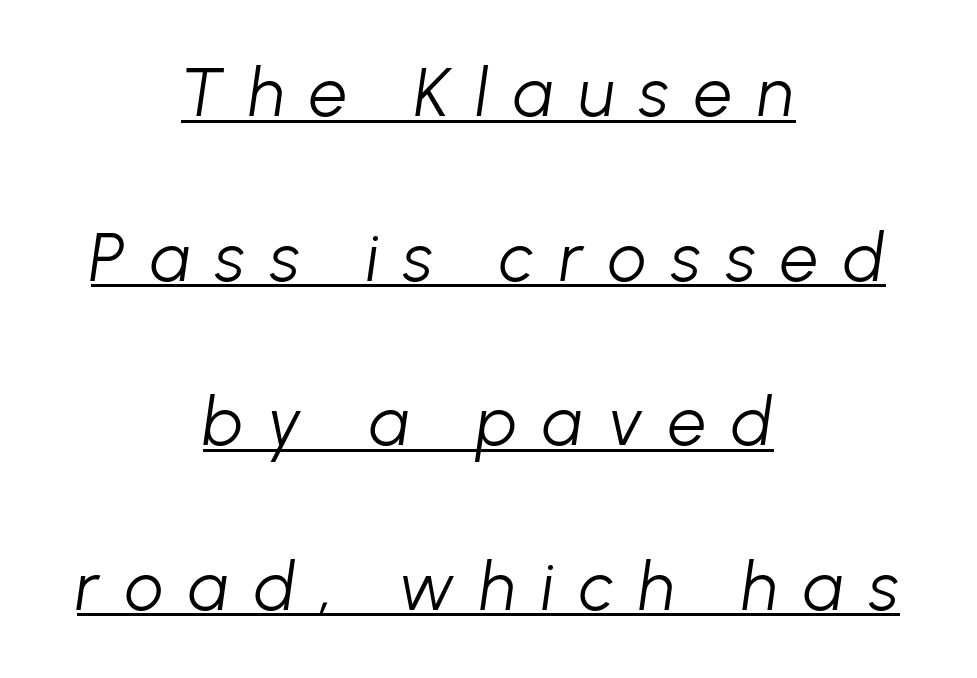
Q: Is the text bold? A: No.
Q: Is the text italic (slanted)? A: Yes, it leans right by about 8 degrees.
Q: Is the text underlined? A: Yes.
Q: How is the paragraph aligned? A: Centered.
Q: Is the spacing between letters normal or unusually wide? A: Unusually wide.
Q: Is the spacing between lines tight, normal or loose? A: Loose.
Q: Width (condensed, normal, or wide)? A: Normal.
Q: Stroke contrast? A: Low.
Q: x-height? A: Medium.
Q: Monospaced? A: No.
